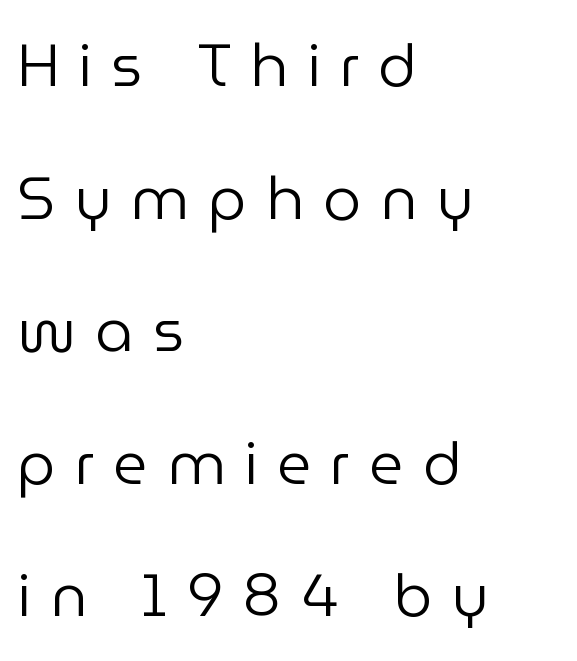
You can tell from the bare stems that sans-serif type was used. Caption: multi-line text, flush left, ragged right. A typesetter would call this leading open, well beyond the default. Do the characters align in a grid? No, the font is proportional. The lettering stays uniformly vertical, giving the passage a roman look.
